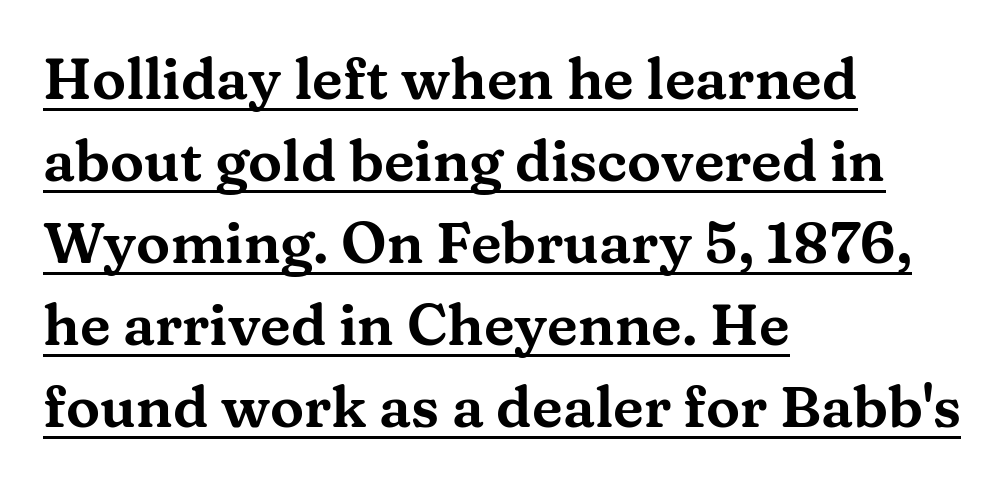
{"serif": "yes", "italic": "no", "width": "wide", "stroke_contrast": "medium", "x_height": "medium", "monospaced": "no", "underline": "yes", "align": "left", "line_spacing": "normal", "line_spacing_ratio": 1.44, "letter_spacing": "normal", "letter_spacing_em": 0.0, "glyph_px": 57}
